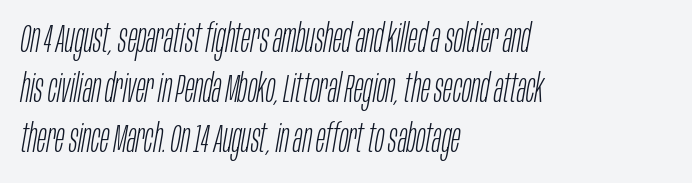
Q: Is the text bold? A: No.
Q: Is the text italic (slanted)? A: Yes, it leans right by about 10 degrees.
Q: Is the text underlined? A: No.
Q: How is the paragraph aligned? A: Left-aligned.
Q: Is the spacing between letters normal or unusually wide? A: Normal.
Q: Is the spacing between lines tight, normal or loose? A: Normal.
Q: Width (condensed, normal, or wide)? A: Condensed.
Q: Stroke contrast? A: Low.
Q: x-height? A: Large.
Q: Monospaced? A: No.
